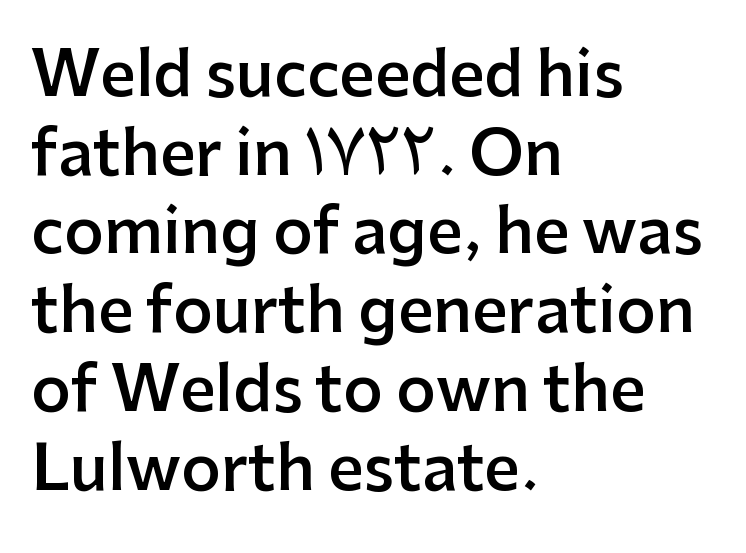
Think of a printed novel: that variable character pitch is what you see here. Typeset ragged right — the left edge is the straight one. This is the in-between weight designers call semibold or demi. Rule under the text: the space is simply empty. Leading: standard.
